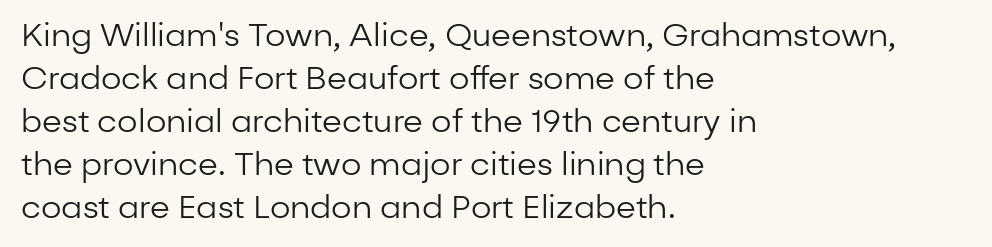
{"serif": "no", "italic": "no", "bold": "no", "weight": "regular", "width": "normal", "stroke_contrast": "low", "x_height": "medium", "monospaced": "no", "underline": "no", "align": "left", "line_spacing": "normal", "line_spacing_ratio": 1.34, "letter_spacing": "normal", "letter_spacing_em": 0.0, "glyph_px": 32}
